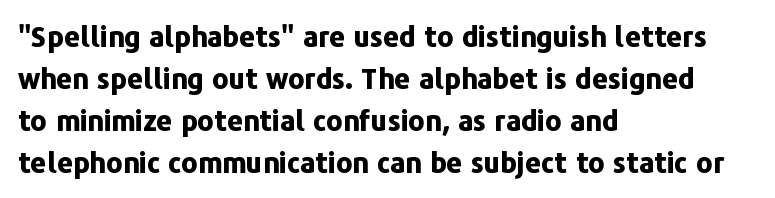
The image shows 28 px bold sans-serif type, upright; set left-aligned, normal line spacing (1.5x), normal letter spacing, not underlined; low stroke contrast and a medium x-height.
